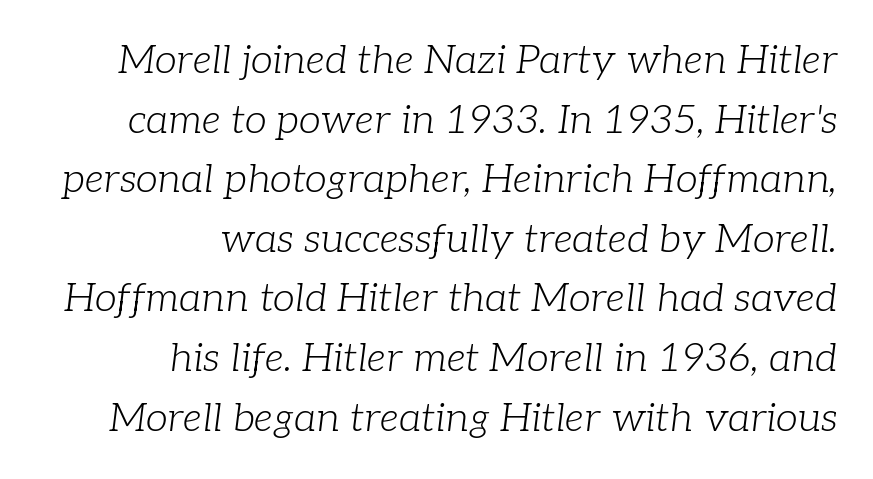
The image shows 40 px light serif type, italic (leaning right); set right-aligned, normal line spacing (1.49x), normal letter spacing, not underlined; low stroke contrast and a medium x-height.
